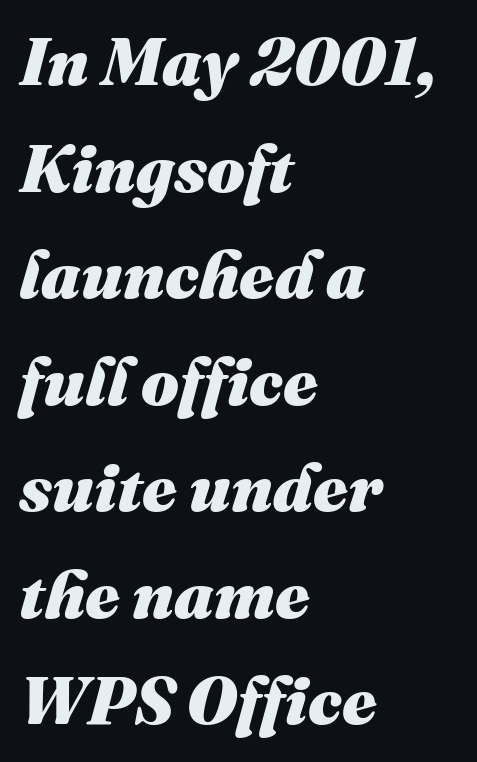
Does extra space separate the letters? No, they use regular spacing. Students, this is bold: see how much ink each stroke carries. Quick note: interline space is typical. All the whitespace from short lines collects on the right. Glance below the letters and you will spot only blank space.
